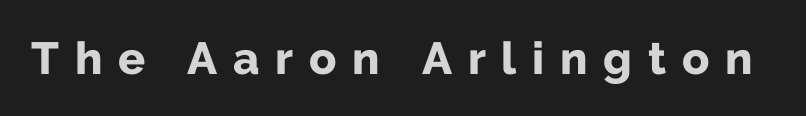
Plain, unruled lines of type. Observe the absence of serifs on each vertical stroke in this sample. The letters stand straight up with perfectly vertical stems. Here the designer chose a conventional face with non-uniform glyph widths. Summary of weight: heavy, a full bold. Glyph-to-glyph distance is far greater than everyday printed text.
